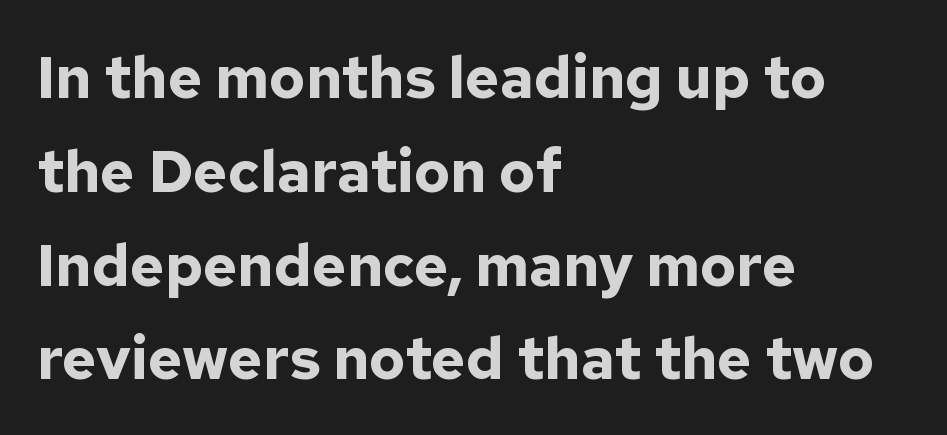
The passage shown is not underscored anywhere. Spacing between characters is what you'd get straight out of the box. Typeset ragged right — the left edge is the straight one. The passage shown is typed in a proportional face where columns would drift.
